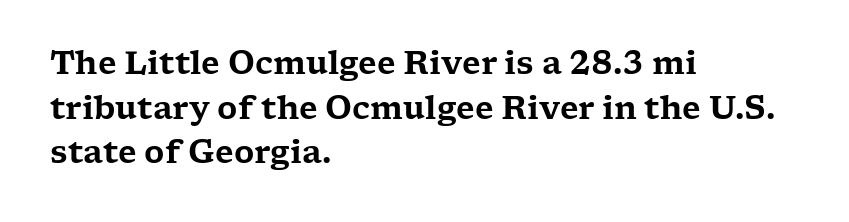
{"serif": "yes", "italic": "no", "width": "wide", "stroke_contrast": "low", "x_height": "medium", "monospaced": "no", "underline": "no", "align": "left", "line_spacing": "normal", "line_spacing_ratio": 1.44, "letter_spacing": "normal", "letter_spacing_em": 0.0, "glyph_px": 31}
